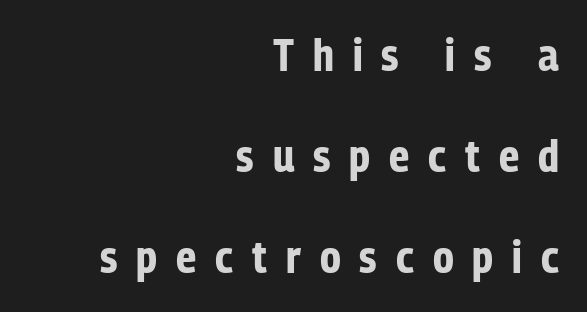
Short and long lines alike share a common ending point at right. Is the type bold? Yes — the strokes are clearly thick and heavy. The lettering stays uniformly vertical, giving the passage a roman look. The type is letterspaced generously, with wide tracking. Baseline-to-baseline distance is far greater than the letter height.
